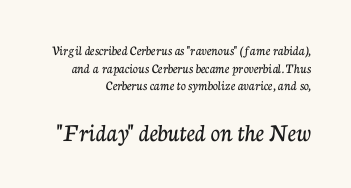
{"underline": "no", "line_spacing": "normal", "line_spacing_ratio": 1.26, "letter_spacing": "normal", "letter_spacing_em": 0.0, "larger_block": "second", "size_ratio": 1.86, "glyph_px": 26}
